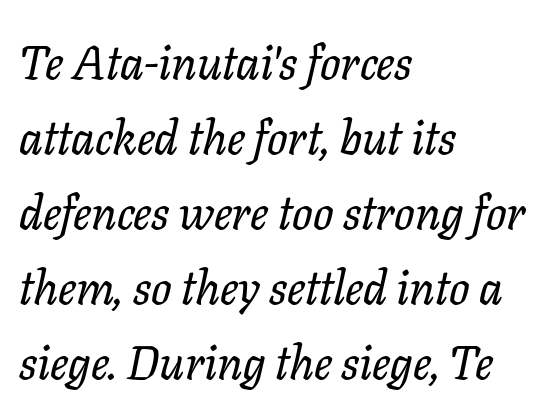
The image shows 48 px serif type, italic (leaning right); set left-aligned, normal line spacing (1.56x), normal letter spacing, not underlined; low stroke contrast and a medium x-height.
